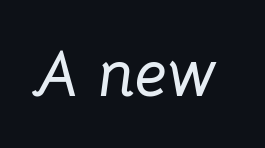
The space directly below the letters is spotless. The passage shown is typed in a proportional face where columns would drift. Each word holds together tightly as a unit, with standard inter-letter gaps. When letters slant like this, we call the style italic.
